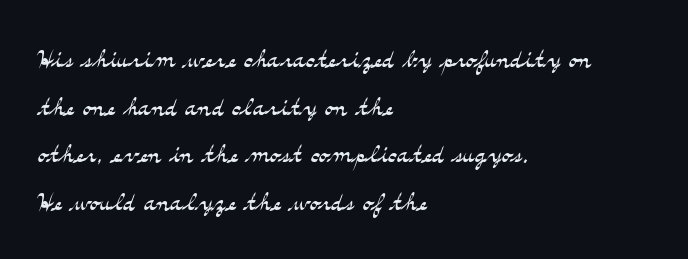
{"serif": "yes", "bold": "no", "weight": "light", "width": "wide", "stroke_contrast": "medium", "x_height": "small", "monospaced": "no", "underline": "no", "align": "left", "line_spacing": "normal", "line_spacing_ratio": 1.4, "letter_spacing": "normal", "letter_spacing_em": 0.0, "glyph_px": 34}
